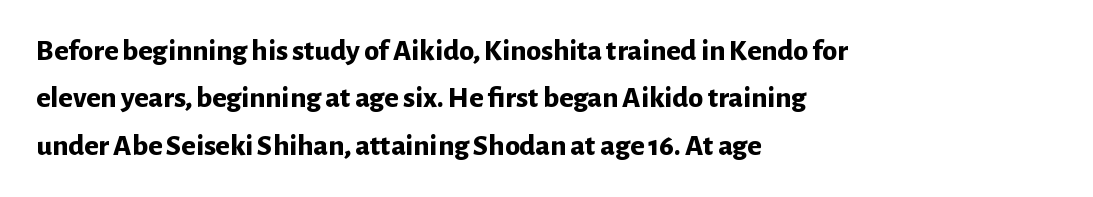
A typesetter would call this zero additional tracking. Interline gaps are of average width in this sample. These lines are rendered in a variable-pitch font. This sample uses an upright cut, with every glyph sitting square on the baseline.
